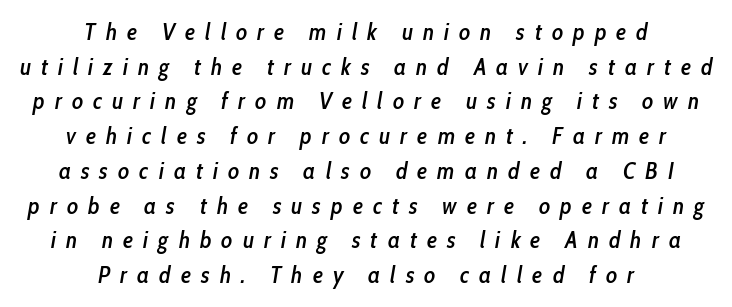
Unmarked baselines from the first word to the last. Does extra space separate the letters? Yes, quite a lot of it. A centered setting, common on invitations and titles, is used for this passage. Compared with ordinary roman type, these characters are visibly tilted.
